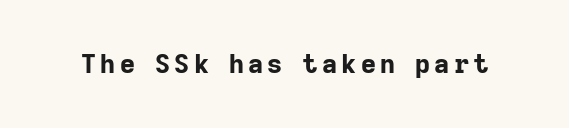
Heavy, bold letterforms. Tall strokes in this sample are plumb rather than angled. The strip under each line holds only bare page.
